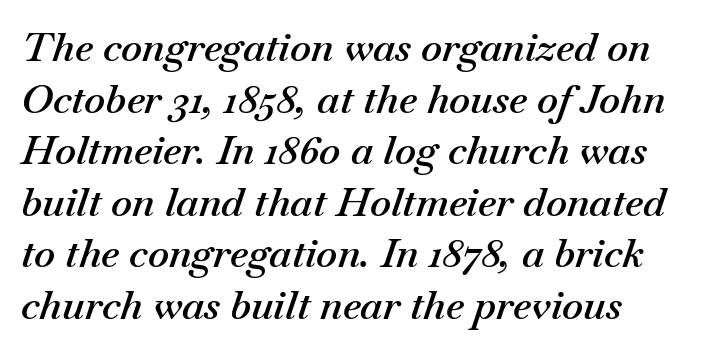
There's an unmistakable incline to the writing here. The passage shown is typed in a proportional face where columns would drift. Slightly chunky letters — semibold, I'd say, not full bold. These lines sit exactly where default settings would place them.
